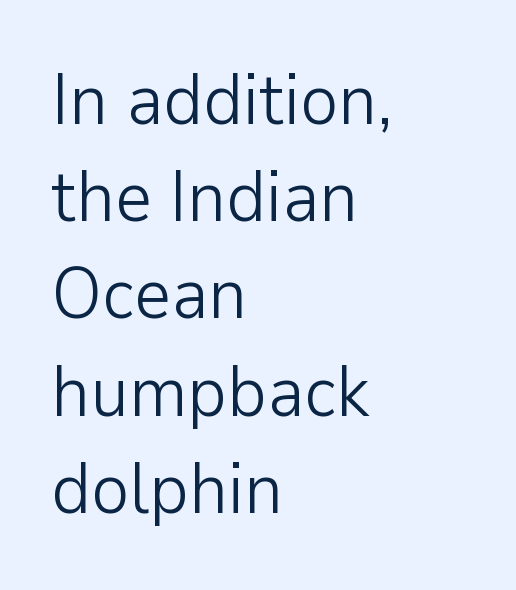
The image shows 72 px light sans-serif type, upright; set left-aligned, normal line spacing (1.35x), normal letter spacing, not underlined; low stroke contrast and a medium x-height.
